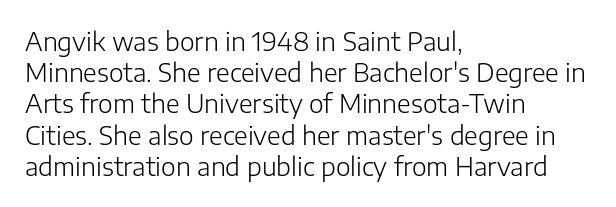
The image shows 25 px text type, upright; set left-aligned, normal line spacing (1.25x), normal letter spacing, not underlined.
